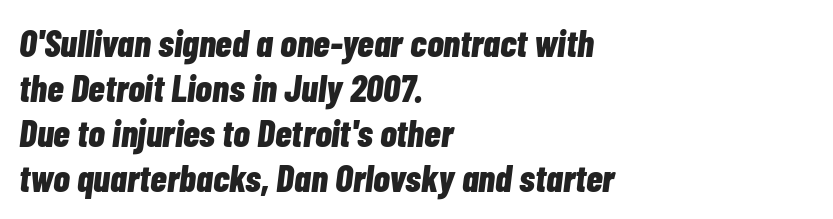
The image shows 38 px bold, condensed type, italic (leaning right); set left-aligned, line spacing 1.18x, normal letter spacing, not underlined; low stroke contrast and a medium x-height.
